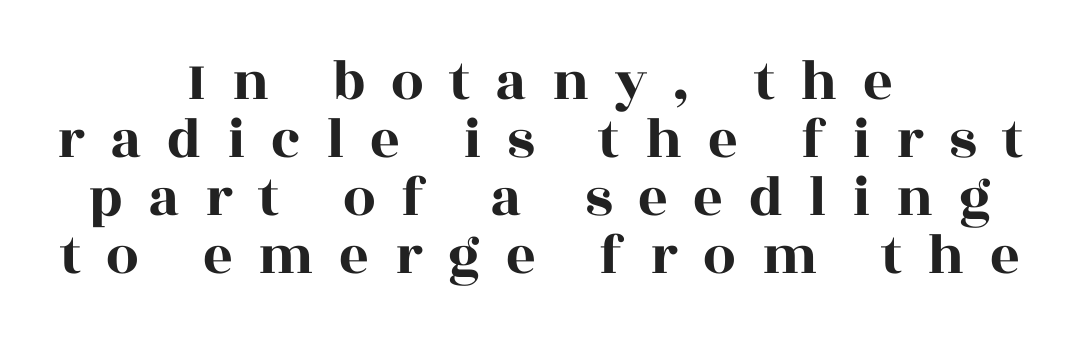
The block of text is dense from top to bottom, with scant space between rows. The specimen reads as upright at a glance. Is this a fixed-width face? No — the glyphs have proportional, varying widths. These lines stack symmetrically, like a column narrowing and widening about its center. This sample uses expanded letter spacing, leaving extra air between glyphs. The text was rendered using a seriffed face with decorative stroke endings.
